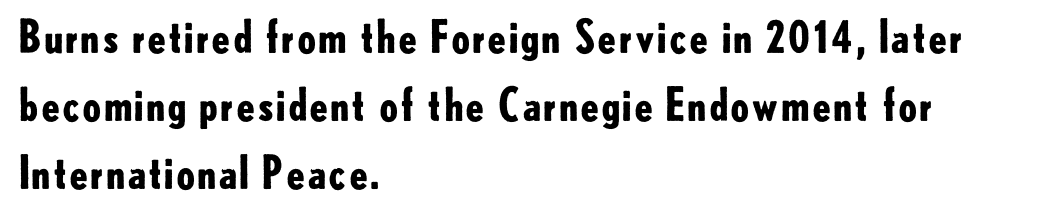
{"serif": "no", "italic": "no", "bold": "yes", "weight": "bold", "width": "normal", "stroke_contrast": "low", "x_height": "small", "monospaced": "no", "underline": "no", "align": "left", "line_spacing": "normal", "line_spacing_ratio": 1.55, "letter_spacing": "normal", "letter_spacing_em": 0.0, "glyph_px": 44}
